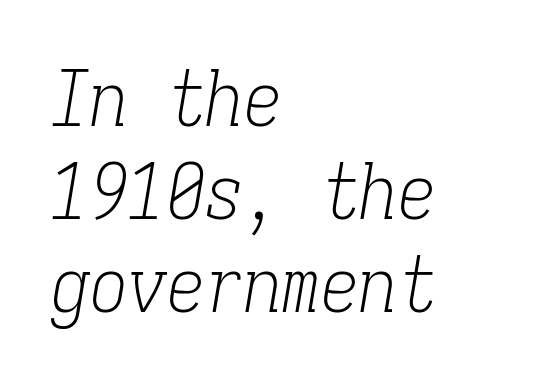
{"serif": "yes", "italic": "yes", "lean": "right", "slant_degrees": 9, "bold": "no", "weight": "light", "width": "condensed", "stroke_contrast": "low", "x_height": "medium", "monospaced": "yes", "underline": "no", "align": "left", "line_spacing_ratio": 1.21, "letter_spacing": "normal", "letter_spacing_em": 0.0, "glyph_px": 77}
